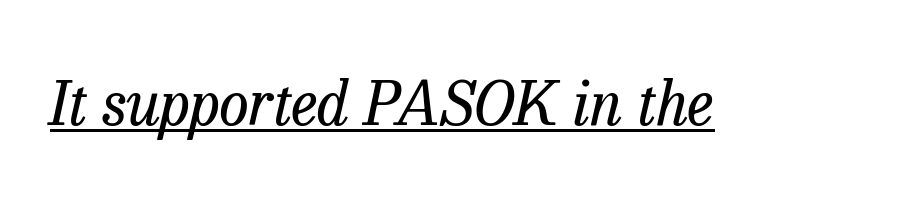
{"serif": "yes", "italic": "yes", "lean": "right", "slant_degrees": 13, "bold": "no", "weight": "regular", "width": "normal", "stroke_contrast": "low", "x_height": "medium", "monospaced": "no", "underline": "yes", "letter_spacing": "normal", "letter_spacing_em": 0.0, "glyph_px": 60}
